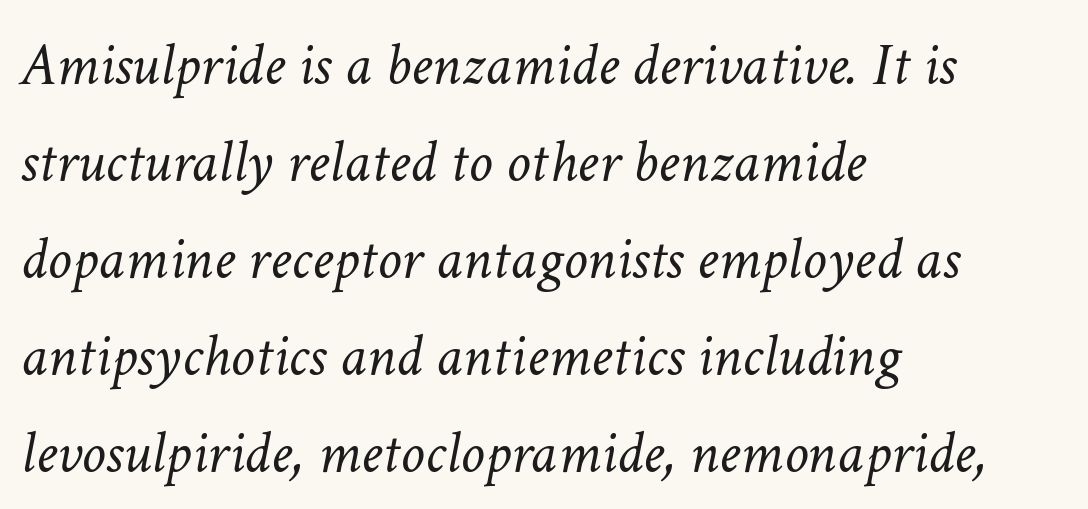
{"italic": "yes", "lean": "right", "slant_degrees": 11, "bold": "no", "weight": "light", "width": "normal", "stroke_contrast": "low", "x_height": "medium", "monospaced": "no", "underline": "no", "align": "left", "line_spacing": "normal", "line_spacing_ratio": 1.59, "letter_spacing": "normal", "letter_spacing_em": 0.0, "glyph_px": 61}
